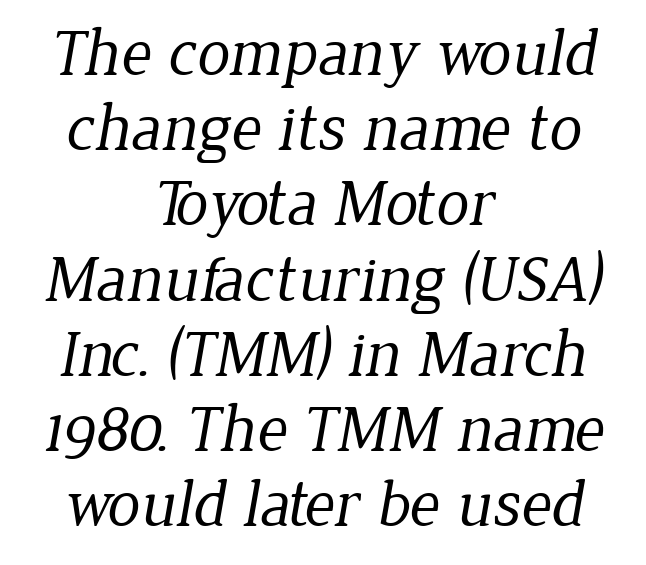
{"serif": "yes", "bold": "no", "weight": "regular", "width": "normal", "stroke_contrast": "low", "x_height": "medium", "monospaced": "no", "underline": "no", "align": "center", "line_spacing": "tight", "line_spacing_ratio": 1.14, "letter_spacing": "normal", "letter_spacing_em": 0.0, "glyph_px": 66}
